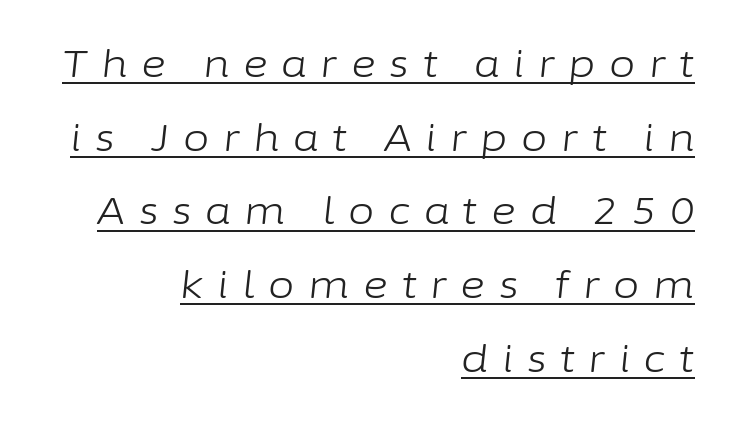
Is the type heavy? It reads as light-to-regular instead. Emphasis-style slanted type is in use. The glyphs are accompanied by a horizontal stroke just below them. Glyph-to-glyph distance is far greater than everyday printed text. One-word summary of the alignment: right. Students, observe: this is what heavily led, spacious text looks like.
